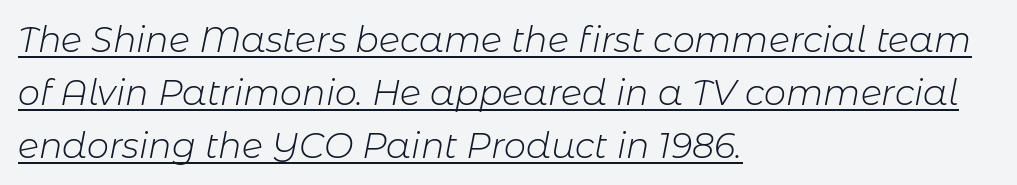
The image shows 35 px light type, italic (leaning right); set left-aligned, normal line spacing (1.51x), normal letter spacing, underlined; low stroke contrast and a medium x-height.
